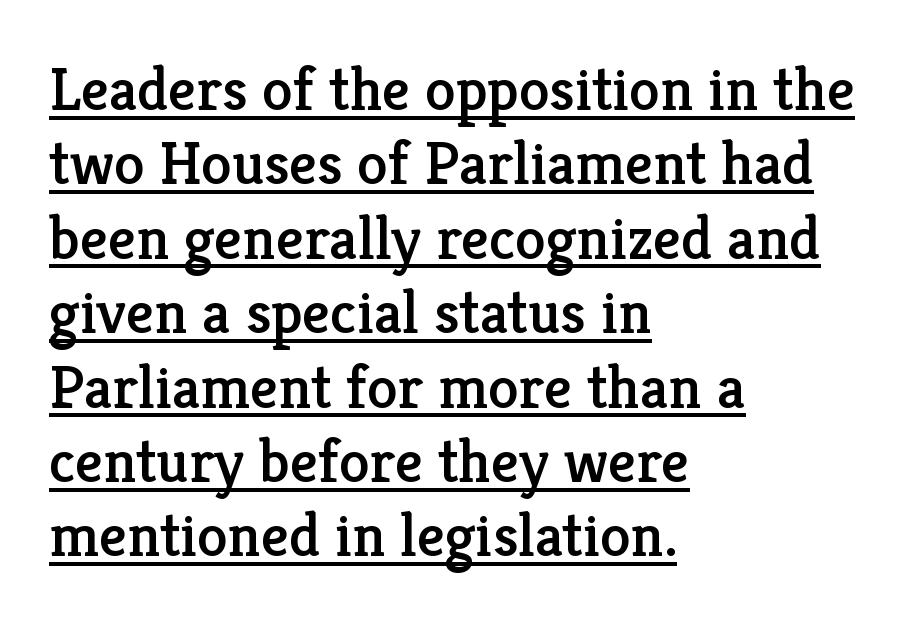
Here the designer chose a conventional face with non-uniform glyph widths. Somebody hit Ctrl+U on this one — the words are underlined. In terms of letterspacing, this is plain default setting. The rag falls on the right side of this text block. A typesetter would mark this as roman, not italic. The designer went with a serif here, giving each stem small feet.
